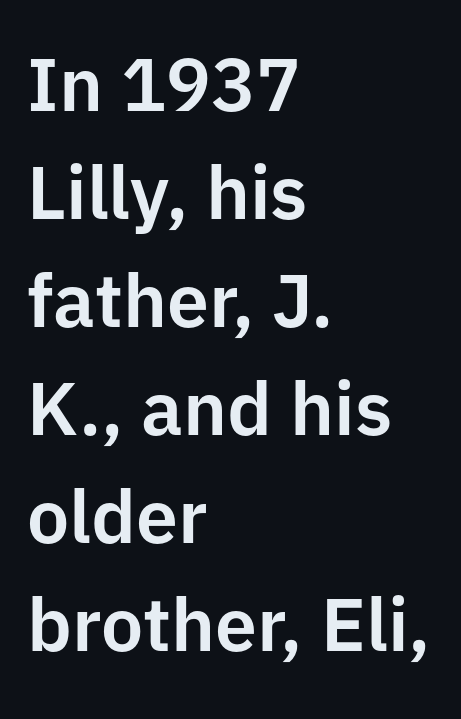
The image shows 75 px sans-serif type, upright; set left-aligned, normal line spacing (1.44x), normal letter spacing, not underlined; low stroke contrast and a medium x-height.
